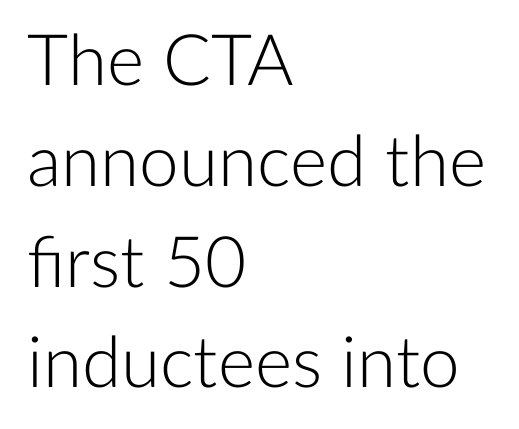
The image shows 71 px light sans-serif type, upright; set left-aligned, normal line spacing (1.42x), normal letter spacing, not underlined; low stroke contrast and a medium x-height.
